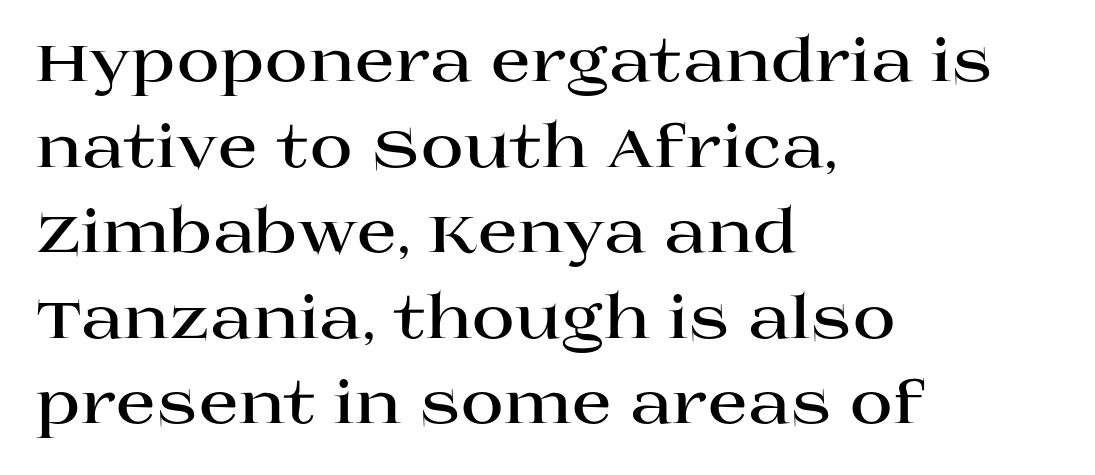
The image shows 59 px bold, wide serif type, upright; set left-aligned, normal line spacing (1.45x), normal letter spacing, not underlined; high stroke contrast and a large x-height.
